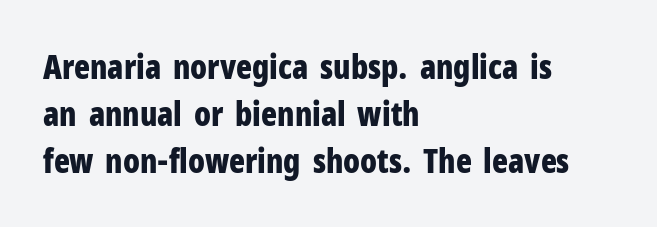
Style check: upright. A dark, heavy texture on the line: the type is bold. No word sits above an underline. Letterform terminals end flat and unadorned throughout the passage. Short note: letters normally spaced. Teacher's note: observe the even left margin — that is flush-left alignment.
